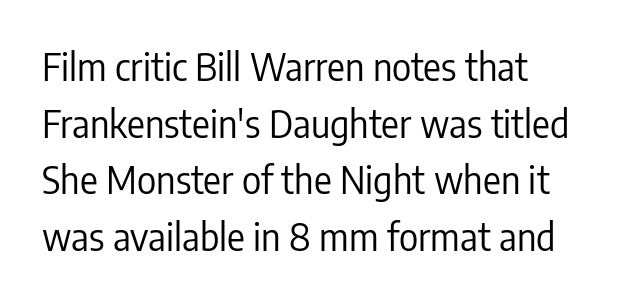
The rows are spaced the way most documents space them. It's the straight-up-and-down kind of type. Bare-footed words on every line. Note the varied advance widths — an 'i' is clearly narrower than an 'm'. Ink coverage per letter is moderate at most.
